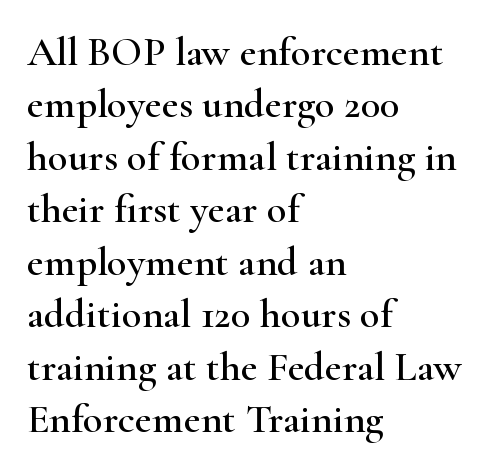
Is this a fixed-width face? No — the glyphs have proportional, varying widths. Italic? Not at all — the glyphs are vertical. Lines of text with bare space underneath. The rendering anchors every line to the left-hand side. Serif or sans? Serif — the stroke terminals have little feet.
